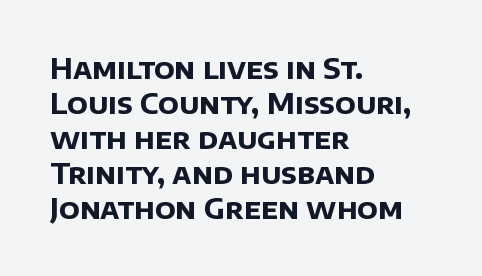
The image shows 28 px bold sans-serif type; set left-aligned, normal line spacing (1.25x), normal letter spacing, not underlined; low stroke contrast and a large x-height.
